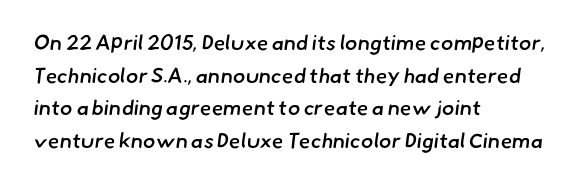
Q: Is the text bold? A: Semi-bold.
Q: Is the text underlined? A: No.
Q: How is the paragraph aligned? A: Left-aligned.
Q: Is the spacing between letters normal or unusually wide? A: Normal.
Q: Is the spacing between lines tight, normal or loose? A: Normal.
